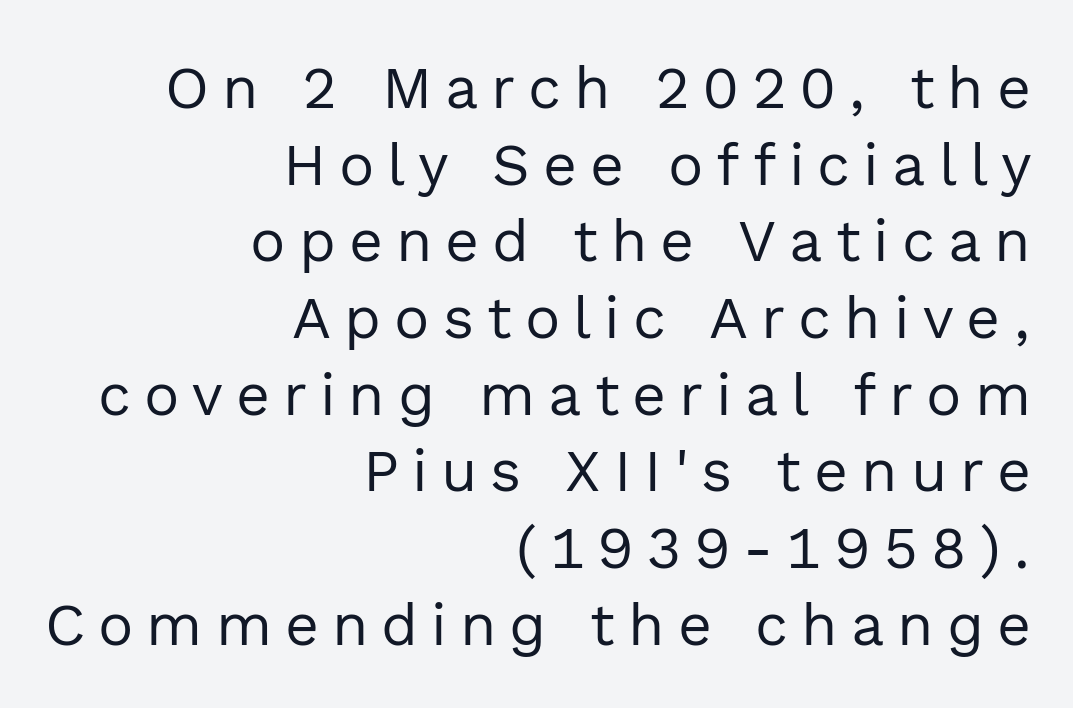
Successive baselines arrive at the customary interval. The letters advance in unequal steps, a hallmark of proportional type. This rendering uses right alignment, leaving the left contour irregular. Each stroke keeps to a modest, everyday thickness or less. Unmarked baselines from the first word to the last. Posture: upright roman.
